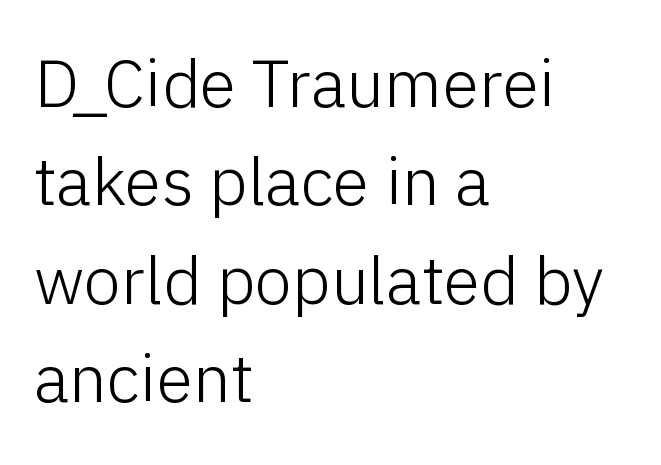
Q: Is the text bold? A: No.
Q: Is the text italic (slanted)? A: No, it is upright.
Q: Is the typeface a serif or a sans-serif typeface? A: Sans-serif.
Q: Is the text underlined? A: No.
Q: How is the paragraph aligned? A: Left-aligned.
Q: Is the spacing between letters normal or unusually wide? A: Normal.
Q: Is the spacing between lines tight, normal or loose? A: Normal.
Q: Width (condensed, normal, or wide)? A: Normal.
Q: Stroke contrast? A: Low.
Q: x-height? A: Medium.
Q: Monospaced? A: No.
